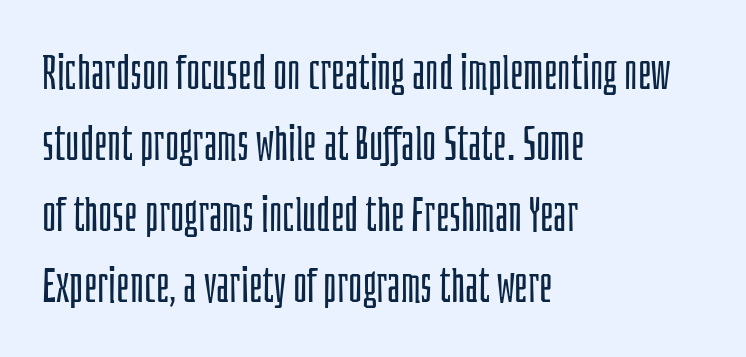
{"serif": "no", "italic": "no", "bold": "no", "weight": "light", "width": "condensed", "stroke_contrast": "low", "x_height": "large", "monospaced": "no", "underline": "no", "align": "left", "line_spacing": "normal", "line_spacing_ratio": 1.48, "letter_spacing": "normal", "letter_spacing_em": 0.0, "glyph_px": 48}
